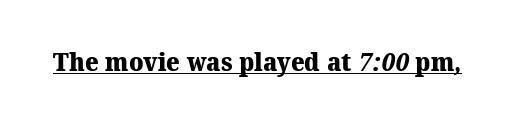
Q: Is the text bold? A: Yes.
Q: Is the text underlined? A: Yes.
Q: Is the spacing between letters normal or unusually wide? A: Normal.
